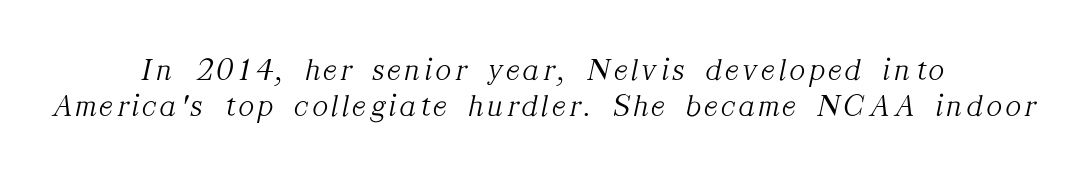
Lines of text with bare space underneath. Spacing verdict: proportional, widths tailored to each character. Italic: yes, the glyphs are oblique. The vertical gap from one line to the next is small. Is the type heavy? It reads as light-to-regular instead.
